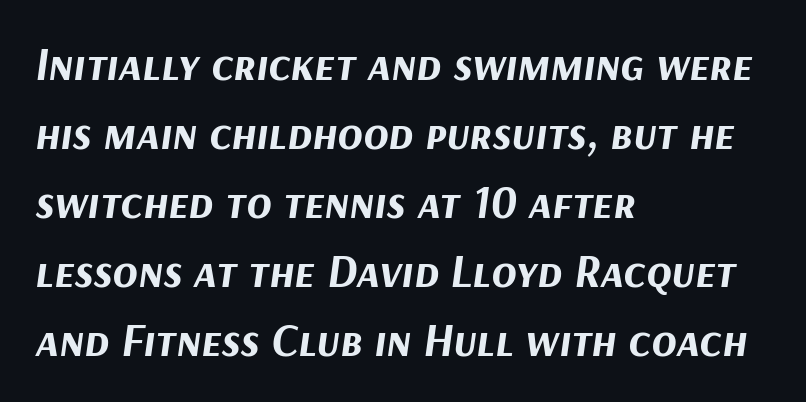
The image shows 46 px bold type, italic (leaning right); set left-aligned, normal line spacing (1.5x), normal letter spacing, not underlined; medium stroke contrast and a medium x-height.
